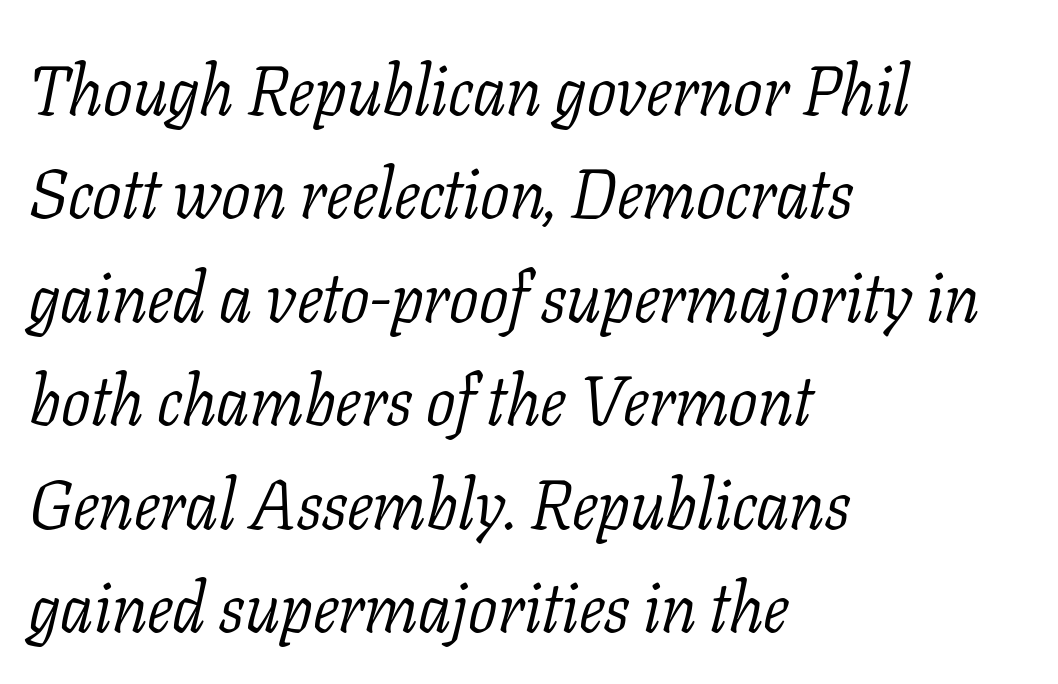
{"serif": "yes", "italic": "yes", "lean": "right", "slant_degrees": 11, "bold": "no", "weight": "light", "width": "normal", "stroke_contrast": "low", "x_height": "medium", "monospaced": "no", "underline": "no", "align": "left", "line_spacing": "normal", "line_spacing_ratio": 1.5, "letter_spacing": "normal", "letter_spacing_em": 0.0, "glyph_px": 69}
